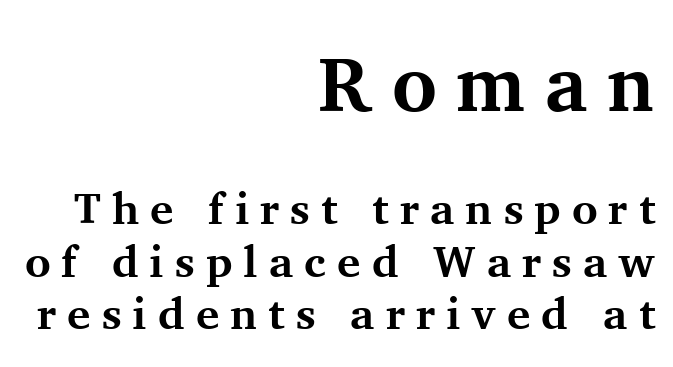
Q: Is the text bold? A: Yes.
Q: Is the text italic (slanted)? A: No, it is upright.
Q: Is the typeface a serif or a sans-serif typeface? A: Serif.
Q: Is the text underlined? A: No.
Q: How is the paragraph aligned? A: Right-aligned.
Q: Is the spacing between letters normal or unusually wide? A: Unusually wide.
Q: Which block of text is set in a larger size, the first (top) or the second (bottom)? A: The first (top) one.
Q: Width (condensed, normal, or wide)? A: Normal.
Q: Stroke contrast? A: Medium.
Q: x-height? A: Medium.
Q: Monospaced? A: No.
